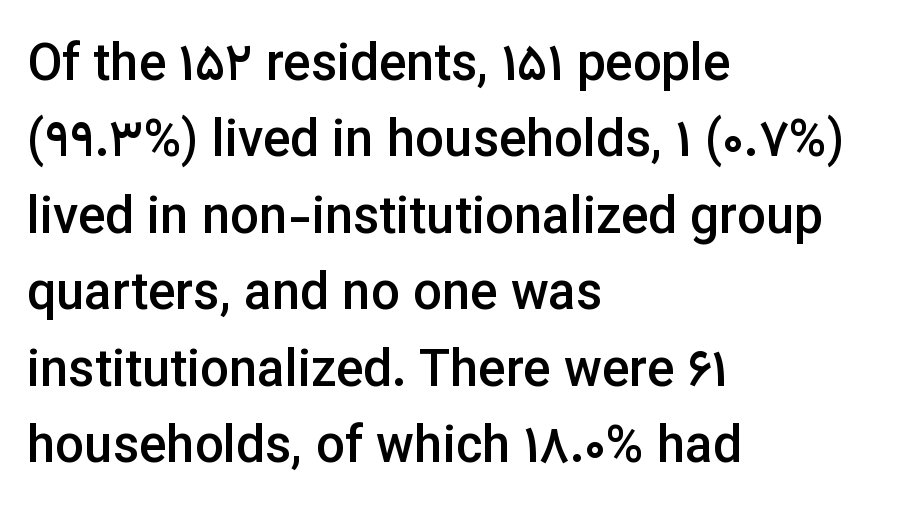
{"serif": "no", "italic": "no", "bold": "semi", "weight": "semibold", "width": "normal", "stroke_contrast": "low", "x_height": "medium", "monospaced": "no", "underline": "no", "align": "left", "line_spacing": "normal", "line_spacing_ratio": 1.5, "letter_spacing": "normal", "letter_spacing_em": 0.0, "glyph_px": 51}
